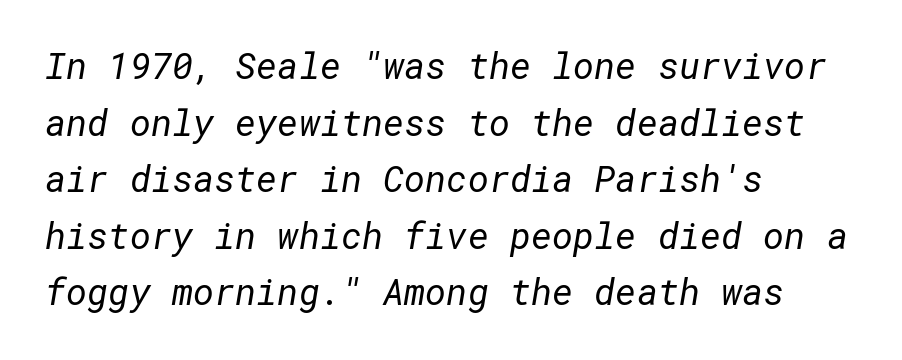
{"serif": "no", "bold": "no", "weight": "regular", "width": "normal", "stroke_contrast": "low", "x_height": "medium", "underline": "no", "align": "left", "line_spacing": "normal", "line_spacing_ratio": 1.57, "letter_spacing": "normal", "letter_spacing_em": 0.0, "glyph_px": 36}
